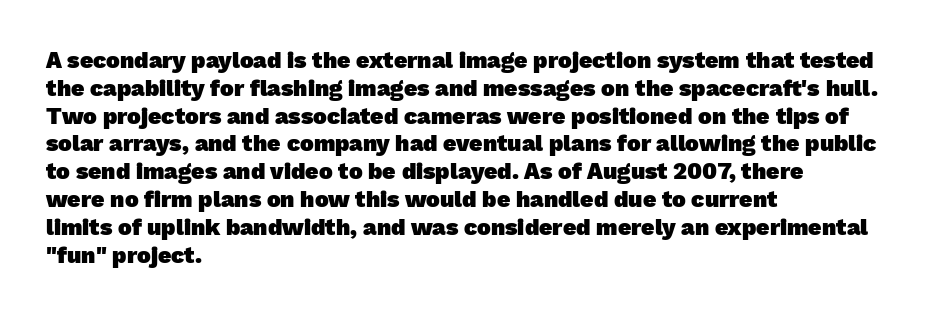
{"bold": "yes", "underline": "no", "align": "left", "line_spacing_ratio": 1.21, "letter_spacing": "normal", "letter_spacing_em": 0.0, "glyph_px": 23}
